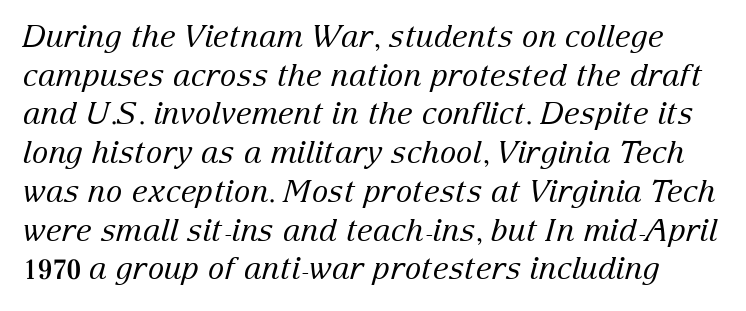
{"serif": "yes", "italic": "yes", "lean": "right", "slant_degrees": 15, "bold": "no", "weight": "regular", "width": "normal", "stroke_contrast": "low", "x_height": "medium", "monospaced": "no", "underline": "no", "line_spacing": "normal", "line_spacing_ratio": 1.25, "letter_spacing": "normal", "letter_spacing_em": 0.0, "glyph_px": 31}
